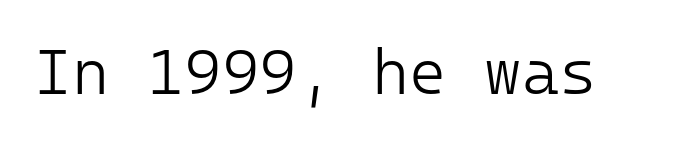
The image shows 64 px light sans-serif type, upright, monospaced; set normal letter spacing, not underlined; low stroke contrast and a medium x-height.
